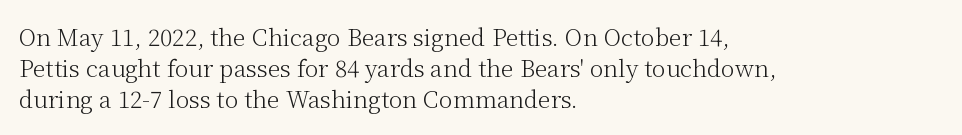
Posture: upright roman. The ragged edge is on the right, which tells us the setting is flush left. Reading down the column, the eye jumps a familiar distance to each next line. The specimen omits any rule beneath the text block's lines. The face looks like a standard text weight, possibly lighter.
